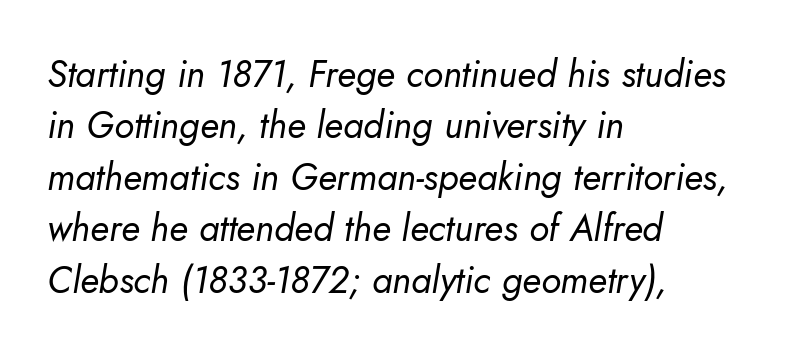
Q: Is the text bold? A: No.
Q: Is the text italic (slanted)? A: Yes, it leans right by about 10 degrees.
Q: Is the text underlined? A: No.
Q: How is the paragraph aligned? A: Left-aligned.
Q: Is the spacing between letters normal or unusually wide? A: Normal.
Q: Is the spacing between lines tight, normal or loose? A: Normal.
Q: Width (condensed, normal, or wide)? A: Normal.
Q: Stroke contrast? A: Low.
Q: x-height? A: Small.
Q: Monospaced? A: No.
